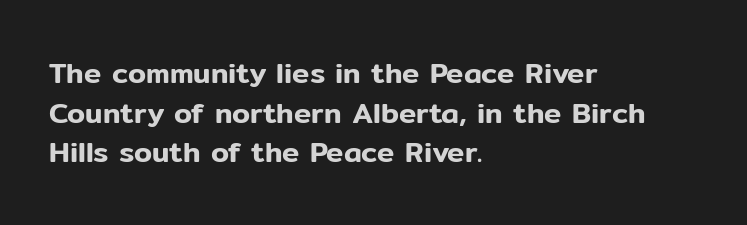
Q: Is the text italic (slanted)? A: No, it is upright.
Q: Is the typeface a serif or a sans-serif typeface? A: Sans-serif.
Q: Is the text underlined? A: No.
Q: How is the paragraph aligned? A: Left-aligned.
Q: Is the spacing between letters normal or unusually wide? A: Normal.
Q: Is the spacing between lines tight, normal or loose? A: Normal.
Q: Width (condensed, normal, or wide)? A: Normal.
Q: Stroke contrast? A: Low.
Q: x-height? A: Medium.
Q: Monospaced? A: No.
